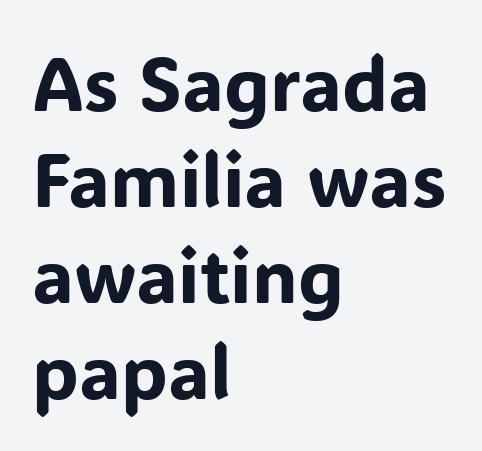
Q: Is the text italic (slanted)? A: No, it is upright.
Q: Is the typeface a serif or a sans-serif typeface? A: Sans-serif.
Q: Is the text underlined? A: No.
Q: How is the paragraph aligned? A: Left-aligned.
Q: Is the spacing between letters normal or unusually wide? A: Normal.
Q: Is the spacing between lines tight, normal or loose? A: Normal.
Q: Width (condensed, normal, or wide)? A: Normal.
Q: Stroke contrast? A: Low.
Q: x-height? A: Medium.
Q: Monospaced? A: No.
